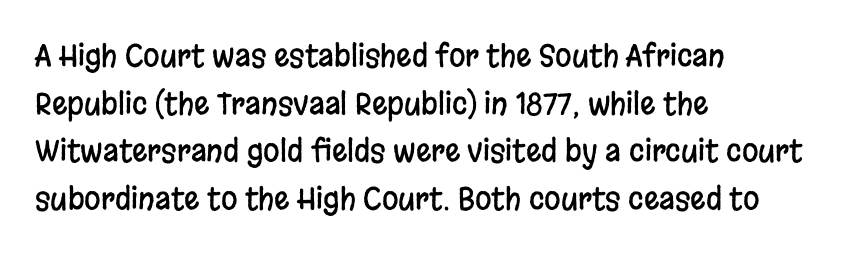
Q: Is the text italic (slanted)? A: No, it is upright.
Q: Is the typeface a serif or a sans-serif typeface? A: Sans-serif.
Q: Is the text underlined? A: No.
Q: How is the paragraph aligned? A: Left-aligned.
Q: Is the spacing between letters normal or unusually wide? A: Normal.
Q: Is the spacing between lines tight, normal or loose? A: Normal.
Q: Width (condensed, normal, or wide)? A: Condensed.
Q: Stroke contrast? A: Low.
Q: x-height? A: Large.
Q: Monospaced? A: No.
